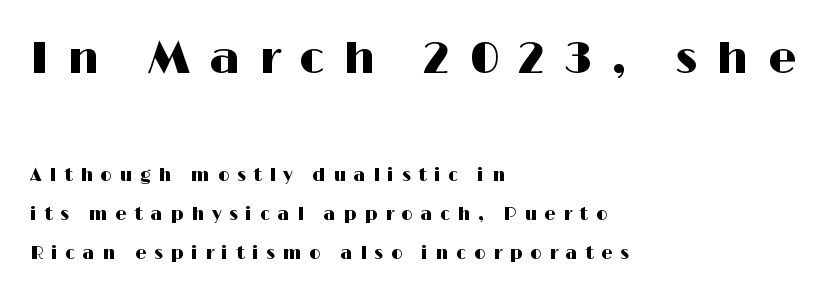
The image shows 45 px wide sans-serif type, upright; set left-aligned, loose line spacing (2.17x), unusually wide letter spacing (+0.42 em), not underlined; the first (top) block is 2.5x larger; high stroke contrast and a medium x-height.
